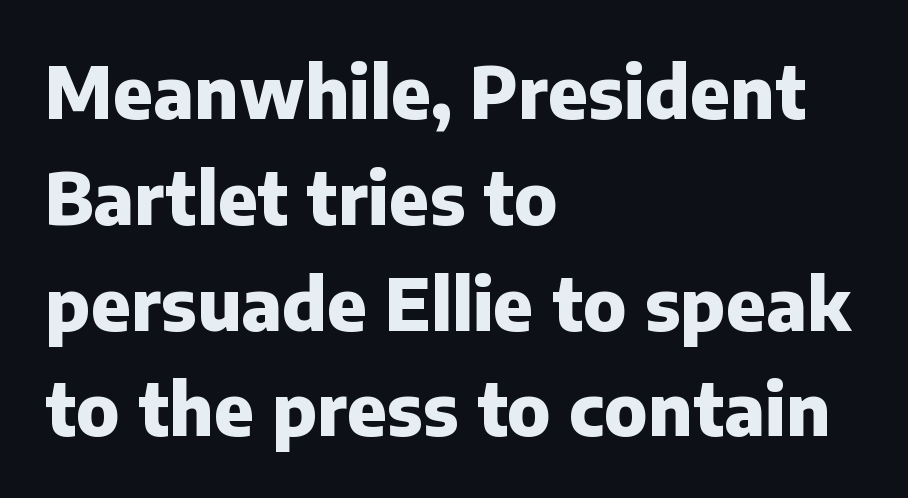
{"serif": "no", "italic": "no", "bold": "yes", "weight": "heavy", "width": "normal", "stroke_contrast": "low", "x_height": "medium", "monospaced": "no", "underline": "no", "align": "left", "line_spacing": "normal", "line_spacing_ratio": 1.49, "letter_spacing": "normal", "letter_spacing_em": 0.0, "glyph_px": 71}
